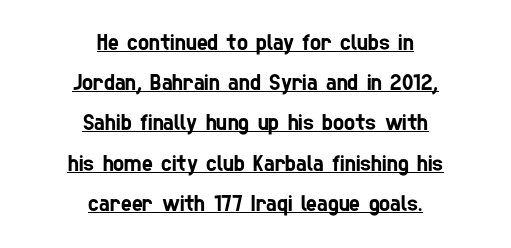
Q: Is the text underlined? A: Yes.
Q: How is the paragraph aligned? A: Centered.
Q: Is the spacing between letters normal or unusually wide? A: Normal.
